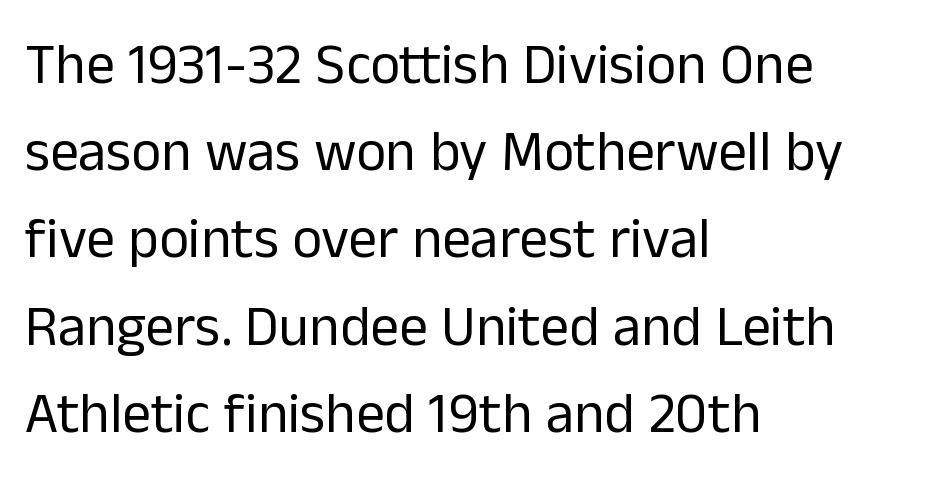
{"serif": "no", "italic": "no", "bold": "no", "weight": "regular", "width": "normal", "stroke_contrast": "low", "x_height": "medium", "monospaced": "no", "underline": "no", "align": "left", "line_spacing": "normal", "line_spacing_ratio": 1.53, "letter_spacing": "normal", "letter_spacing_em": 0.0, "glyph_px": 57}
